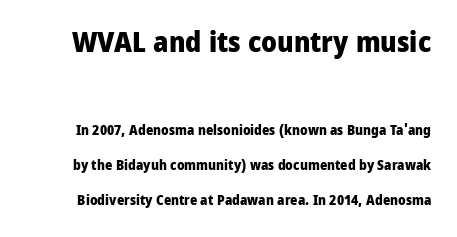
The image shows 29 px heavy sans-serif type, upright; set loose line spacing (2.5x), normal letter spacing, not underlined; the first (top) block is 2.07x larger; low stroke contrast and a medium x-height.
